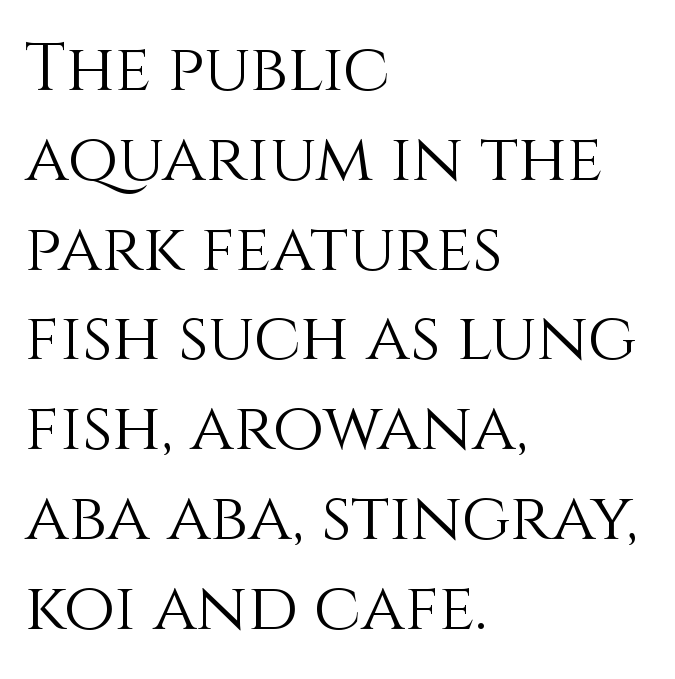
Q: Is the text bold? A: No.
Q: Is the text italic (slanted)? A: No, it is upright.
Q: Is the text underlined? A: No.
Q: How is the paragraph aligned? A: Left-aligned.
Q: Is the spacing between letters normal or unusually wide? A: Normal.
Q: Is the spacing between lines tight, normal or loose? A: Normal.
Q: Width (condensed, normal, or wide)? A: Normal.
Q: x-height? A: Large.
Q: Monospaced? A: No.
